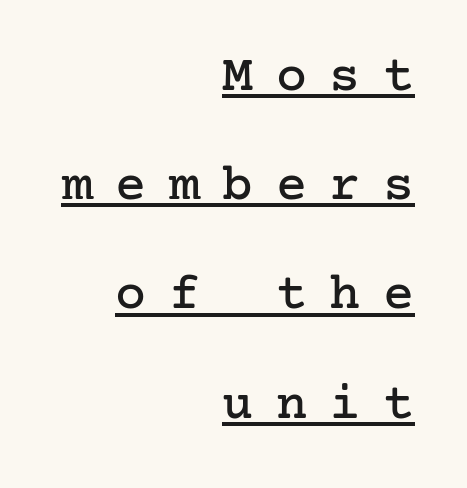
These lines are composed in type with serifs. Tracking value appears strongly positive — letters spread wide. This is roman type, the default non-slanted kind. Horizontal alignment here is rightward, an uncommon choice for prose.
